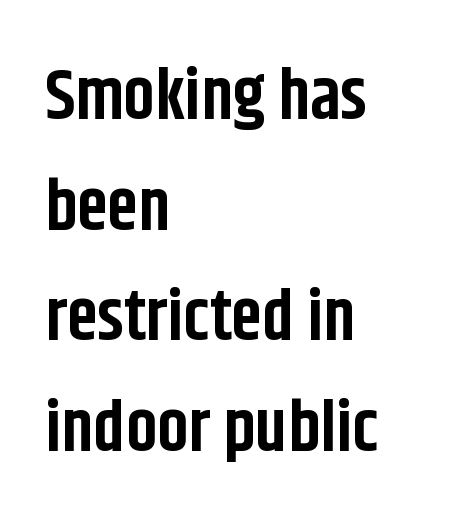
{"serif": "no", "italic": "no", "bold": "yes", "weight": "bold", "width": "condensed", "stroke_contrast": "low", "x_height": "large", "monospaced": "no", "underline": "no", "align": "left", "line_spacing": "normal", "line_spacing_ratio": 1.58, "letter_spacing": "normal", "letter_spacing_em": 0.0, "glyph_px": 70}
